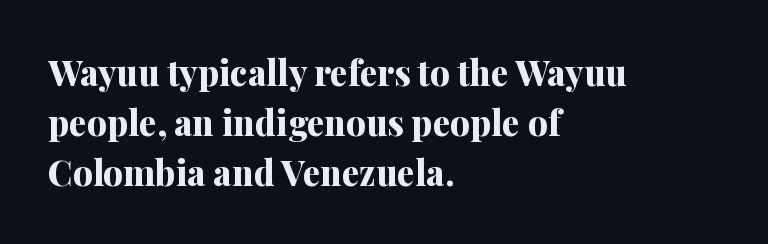
Q: Is the text bold? A: Yes.
Q: Is the text italic (slanted)? A: No, it is upright.
Q: Is the typeface a serif or a sans-serif typeface? A: Serif.
Q: Is the text underlined? A: No.
Q: How is the paragraph aligned? A: Left-aligned.
Q: Is the spacing between letters normal or unusually wide? A: Normal.
Q: Is the spacing between lines tight, normal or loose? A: Normal.
Q: Width (condensed, normal, or wide)? A: Normal.
Q: Stroke contrast? A: Medium.
Q: x-height? A: Medium.
Q: Monospaced? A: No.
